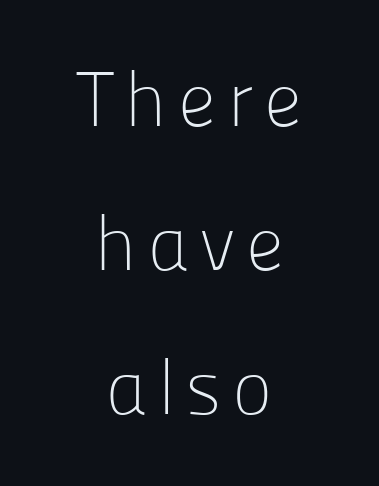
The image shows 77 px light sans-serif type, upright; set centered, line spacing 1.87x, not underlined; low stroke contrast and a medium x-height.
